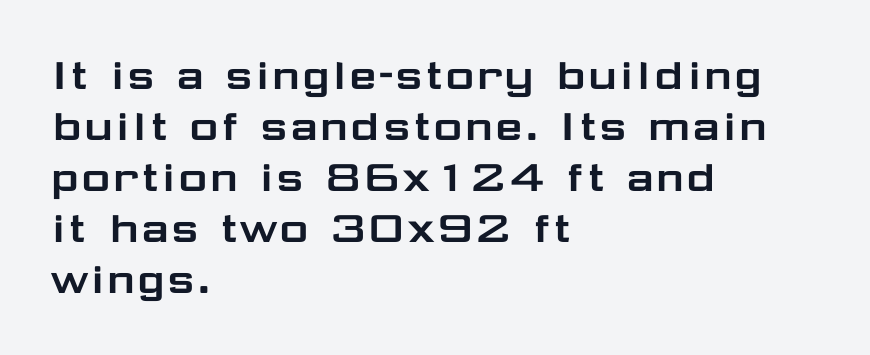
This is the regular roman posture of the typeface. Character widths vary here, with narrow letters taking less room than wide ones. Quick note: interline space is minimal. This rendering features lettering with no underline.
